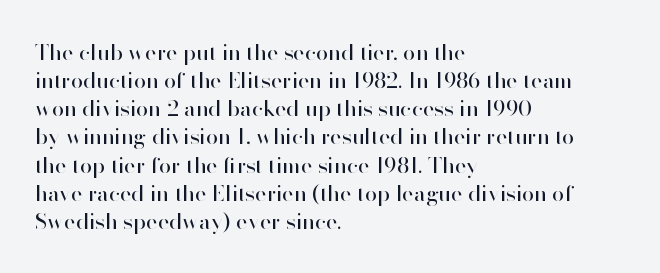
Q: Is the text bold? A: No.
Q: Is the text italic (slanted)? A: No, it is upright.
Q: Is the text underlined? A: No.
Q: How is the paragraph aligned? A: Left-aligned.
Q: Is the spacing between letters normal or unusually wide? A: Normal.
Q: Is the spacing between lines tight, normal or loose? A: Normal.
